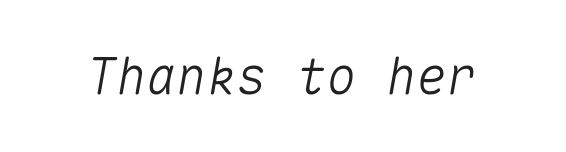
Caption: standard tracking, unaltered. Beneath every word, the page is bare. The glyphs look as if they've been sheared to an angle. Each letter, wide or thin by design, is forced into the same width here.
